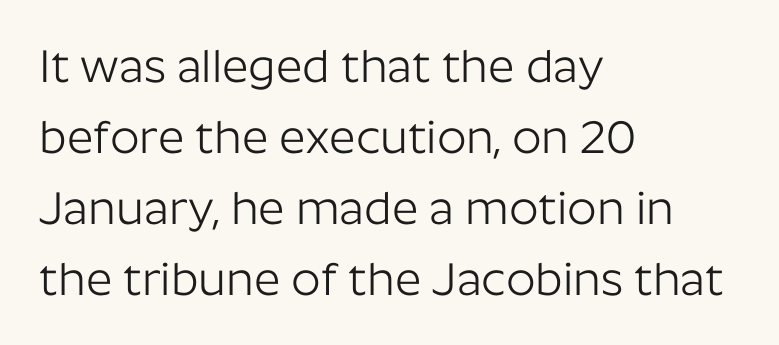
{"serif": "no", "italic": "no", "bold": "no", "weight": "light", "width": "normal", "stroke_contrast": "low", "x_height": "medium", "monospaced": "no", "underline": "no", "align": "left", "line_spacing": "normal", "line_spacing_ratio": 1.54, "letter_spacing": "normal", "letter_spacing_em": 0.0, "glyph_px": 46}
